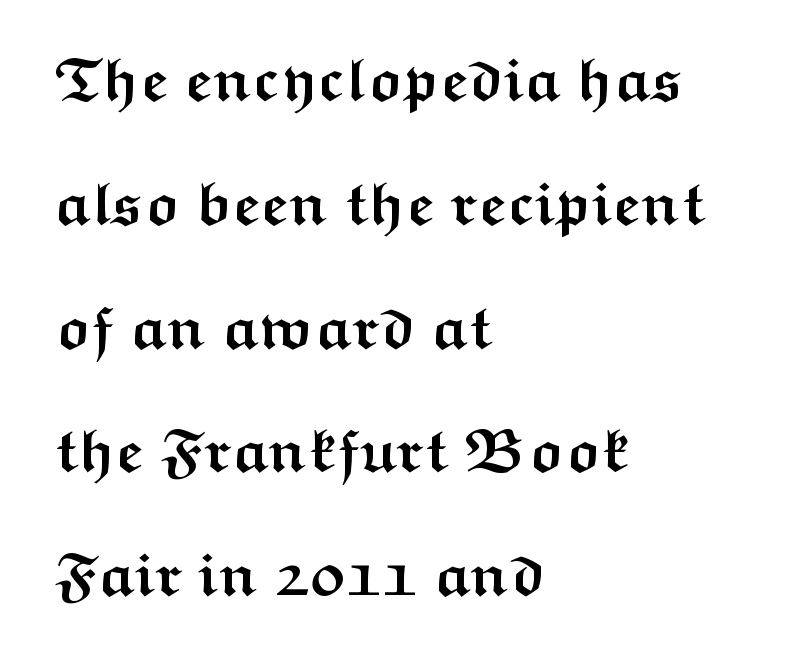
Q: Is the text bold? A: Yes.
Q: Is the text italic (slanted)? A: No, it is upright.
Q: Is the typeface a serif or a sans-serif typeface? A: Sans-serif.
Q: Is the text underlined? A: No.
Q: How is the paragraph aligned? A: Left-aligned.
Q: Is the spacing between letters normal or unusually wide? A: Normal.
Q: Is the spacing between lines tight, normal or loose? A: Loose.
Q: Width (condensed, normal, or wide)? A: Wide.
Q: Stroke contrast? A: Medium.
Q: x-height? A: Medium.
Q: Monospaced? A: No.
